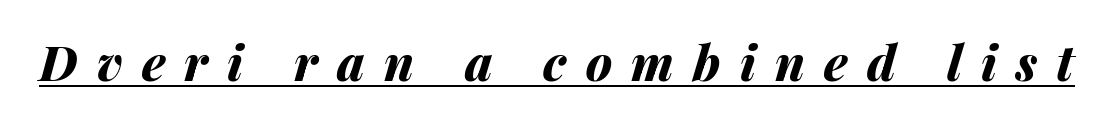
The image shows 49 px bold type, italic (leaning right); set unusually wide letter spacing (+0.39 em), underlined; medium stroke contrast and a medium x-height.
